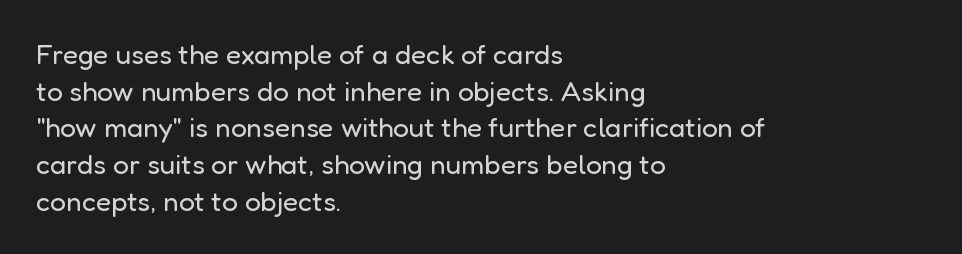
Characters follow at the spacing the type designer built in. Whoever set this chose a conventional vertical rhythm. No letter is thick-stroked: the sample isn't bold. The typeface chosen for these lines omits serifs. Where is the straight margin? On the left.
